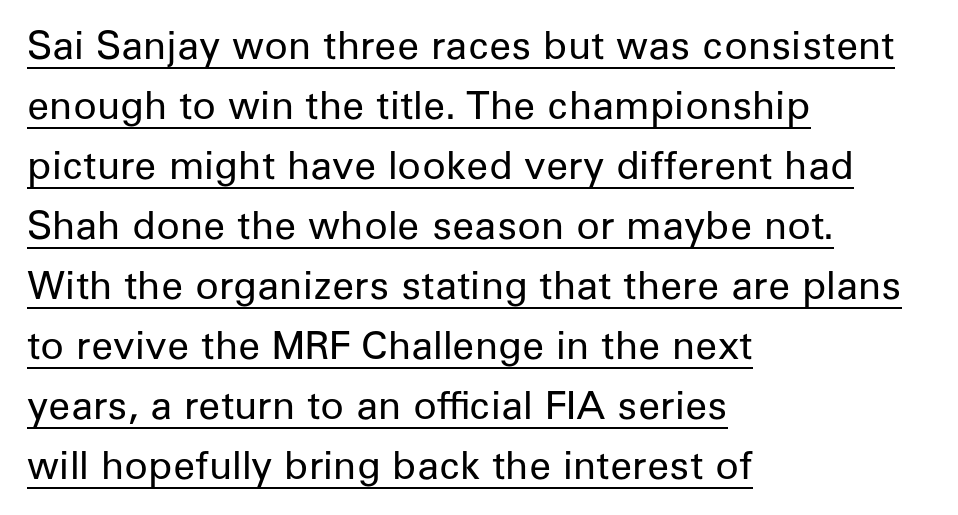
{"serif": "no", "italic": "no", "bold": "no", "weight": "regular", "width": "normal", "stroke_contrast": "low", "x_height": "medium", "monospaced": "no", "underline": "yes", "align": "left", "line_spacing": "normal", "line_spacing_ratio": 1.54, "letter_spacing": "normal", "letter_spacing_em": 0.0, "glyph_px": 39}
